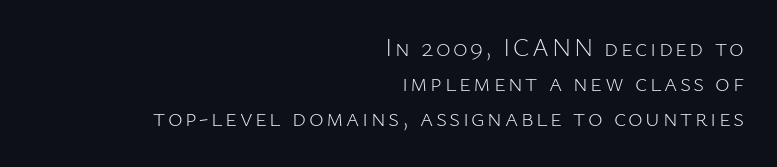
{"italic": "no", "bold": "no", "underline": "no", "align": "right", "line_spacing": "normal", "line_spacing_ratio": 1.4, "glyph_px": 25}
